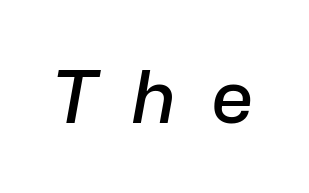
As a designer I'd log this as weight 600, semibold. Observe the wide spacing: letters keep a clear distance from each other. In terms of posture, this sample is oblique. These lines are rendered in a variable-pitch font.
